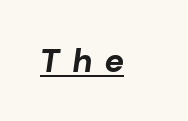
Q: Is the text bold? A: Yes.
Q: Is the text italic (slanted)? A: Yes, it leans right by about 8 degrees.
Q: Is the text underlined? A: Yes.
Q: Is the spacing between letters normal or unusually wide? A: Unusually wide.
Q: Width (condensed, normal, or wide)? A: Normal.
Q: Stroke contrast? A: Low.
Q: x-height? A: Medium.
Q: Monospaced? A: No.
